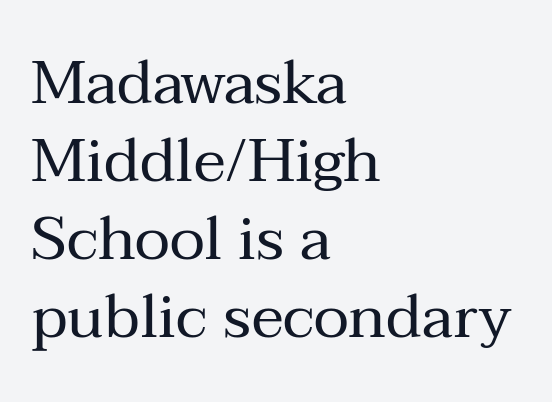
{"serif": "yes", "italic": "no", "bold": "no", "weight": "regular", "width": "normal", "stroke_contrast": "medium", "x_height": "medium", "monospaced": "no", "underline": "no", "align": "left", "line_spacing": "normal", "line_spacing_ratio": 1.28, "letter_spacing": "normal", "letter_spacing_em": 0.0, "glyph_px": 61}
